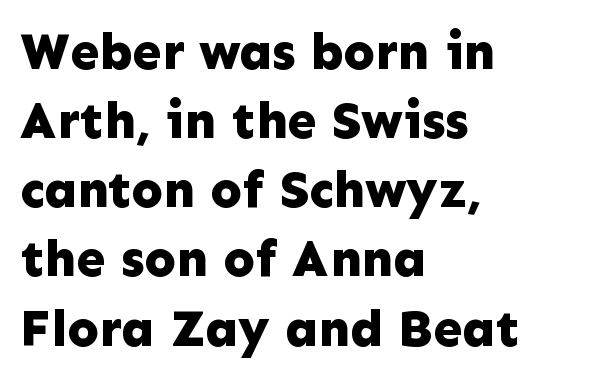
Q: Is the text bold? A: Yes.
Q: Is the text italic (slanted)? A: No, it is upright.
Q: Is the typeface a serif or a sans-serif typeface? A: Sans-serif.
Q: Is the text underlined? A: No.
Q: How is the paragraph aligned? A: Left-aligned.
Q: Is the spacing between letters normal or unusually wide? A: Normal.
Q: Is the spacing between lines tight, normal or loose? A: Normal.
Q: Width (condensed, normal, or wide)? A: Normal.
Q: Stroke contrast? A: Low.
Q: x-height? A: Medium.
Q: Monospaced? A: No.
